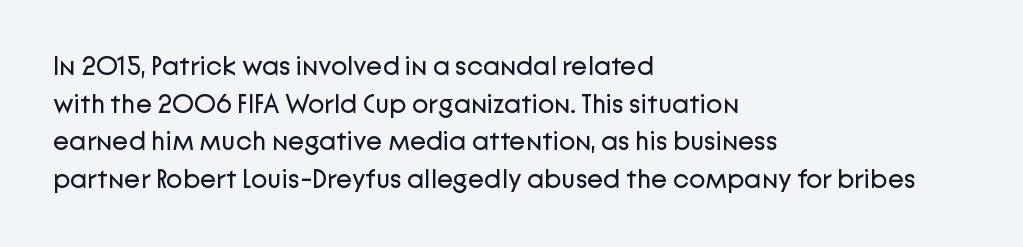
The image shows 27 px text type, upright; set left-aligned, normal line spacing (1.39x), normal letter spacing, not underlined.
